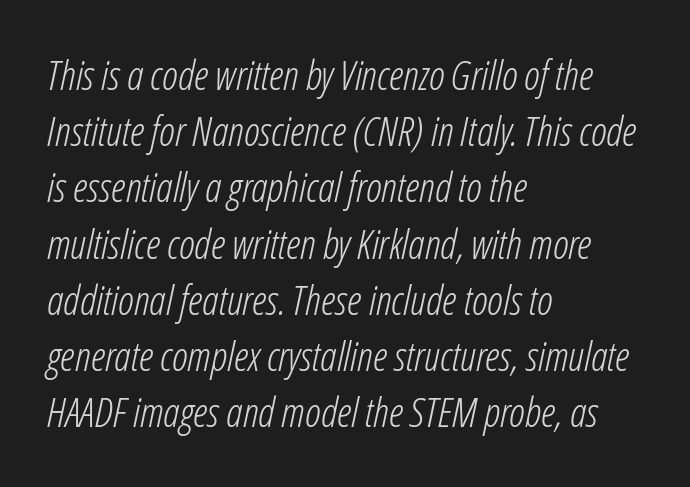
The image shows 41 px light, condensed type, italic (leaning right); set left-aligned, normal line spacing (1.37x), normal letter spacing, not underlined; low stroke contrast and a medium x-height.
